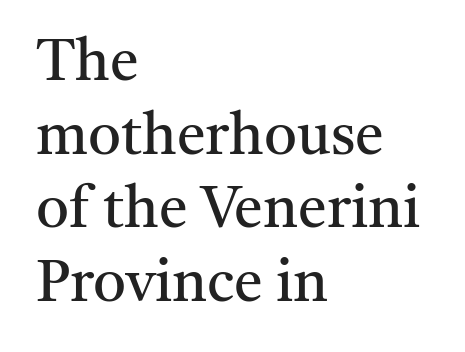
The image shows 58 px regular-weight serif type, upright; set left-aligned, normal line spacing (1.27x), normal letter spacing, not underlined; medium stroke contrast and a medium x-height.
